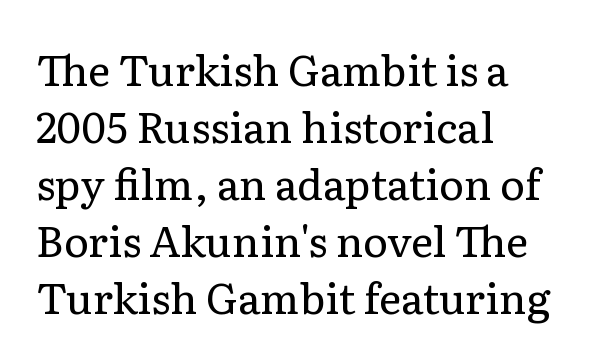
Q: Is the text bold? A: No.
Q: Is the text italic (slanted)? A: No, it is upright.
Q: Is the typeface a serif or a sans-serif typeface? A: Serif.
Q: Is the text underlined? A: No.
Q: How is the paragraph aligned? A: Left-aligned.
Q: Is the spacing between letters normal or unusually wide? A: Normal.
Q: Is the spacing between lines tight, normal or loose? A: Normal.
Q: Width (condensed, normal, or wide)? A: Normal.
Q: Stroke contrast? A: Low.
Q: x-height? A: Medium.
Q: Monospaced? A: No.
